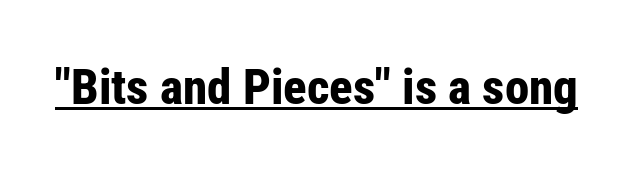
Q: Is the text bold? A: Yes.
Q: Is the text italic (slanted)? A: No, it is upright.
Q: Is the typeface a serif or a sans-serif typeface? A: Sans-serif.
Q: Is the text underlined? A: Yes.
Q: Is the spacing between letters normal or unusually wide? A: Normal.
Q: Width (condensed, normal, or wide)? A: Condensed.
Q: Stroke contrast? A: Low.
Q: x-height? A: Medium.
Q: Monospaced? A: No.
